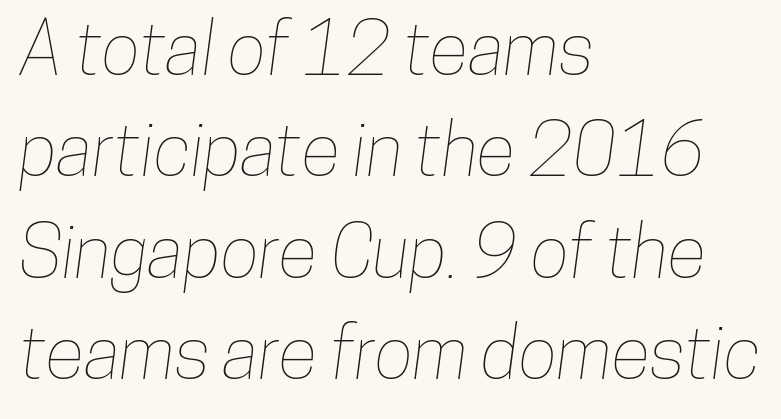
{"width": "condensed", "stroke_contrast": "low", "x_height": "medium", "monospaced": "no", "underline": "no", "align": "left", "line_spacing": "normal", "line_spacing_ratio": 1.39, "letter_spacing": "normal", "letter_spacing_em": 0.0, "glyph_px": 73}
